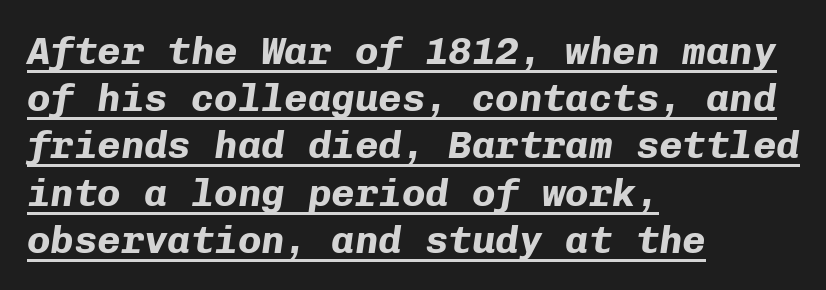
Q: Is the text bold? A: Yes.
Q: Is the text italic (slanted)? A: Yes, it leans right by about 8 degrees.
Q: Is the text underlined? A: Yes.
Q: How is the paragraph aligned? A: Left-aligned.
Q: Is the spacing between letters normal or unusually wide? A: Normal.
Q: Width (condensed, normal, or wide)? A: Normal.
Q: Stroke contrast? A: Low.
Q: x-height? A: Medium.
Q: Monospaced? A: Yes.
